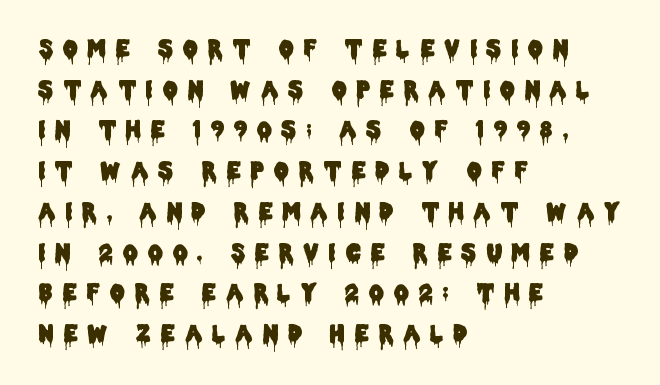
{"italic": "no", "underline": "no", "align": "left", "line_spacing_ratio": 1.77, "letter_spacing": "wide", "letter_spacing_em": 0.44, "glyph_px": 23}
